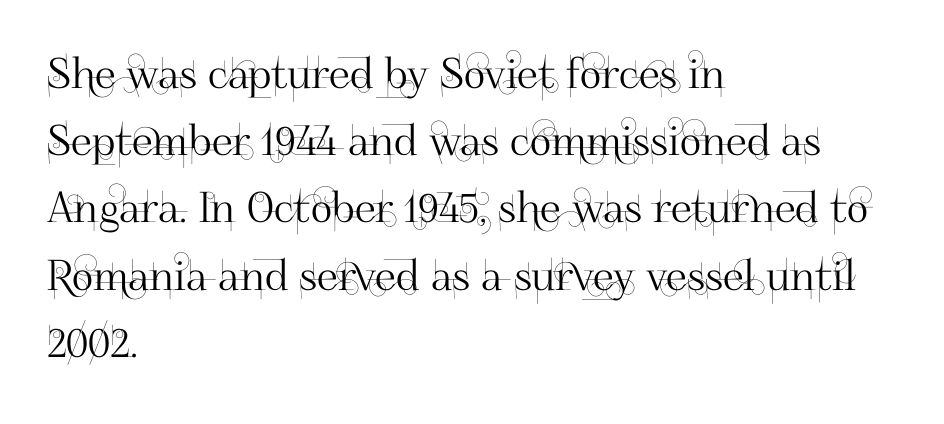
The vertical gap from one line to the next is medium. Caption: standard tracking, unaltered. Reading down the block, your eye returns to a fixed left position each line. Character widths vary here, with narrow letters taking less room than wide ones. Regarding serifs, this sample does without them. Unmarked baselines from the first word to the last.
